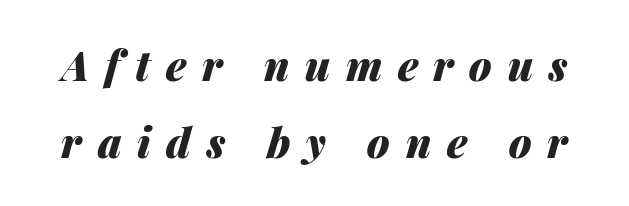
The image shows 41 px heavy type, italic (leaning right); set line spacing 1.89x, unusually wide letter spacing (+0.38 em), not underlined; medium stroke contrast and a medium x-height.
